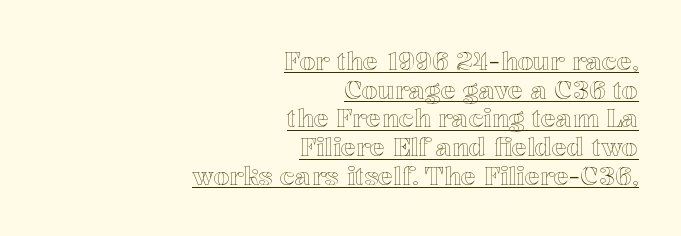
{"italic": "no", "underline": "yes", "align": "right", "line_spacing": "tight", "line_spacing_ratio": 1.15, "letter_spacing": "normal", "letter_spacing_em": 0.0, "glyph_px": 25}
